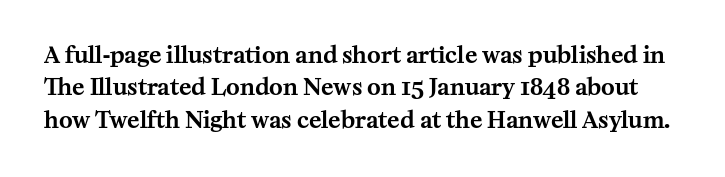
This is the regular roman posture of the typeface. This sample uses plain, unmodified letter spacing. Vertically, the passage feels balanced, rows spaced as you'd expect. Decoration check: the copy has no underline.
